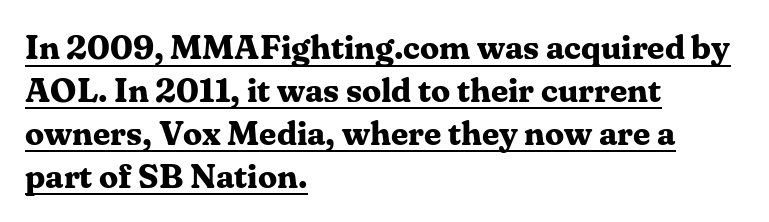
Varying glyph widths throughout — classic text-font behaviour. These lines stack with their left ends in a neat column. In terms of letterform style, serifs are clearly present. Is the letter spacing exaggerated? No — it looks like the ordinary default. If you measured baseline to baseline, you'd find a middling distance.
